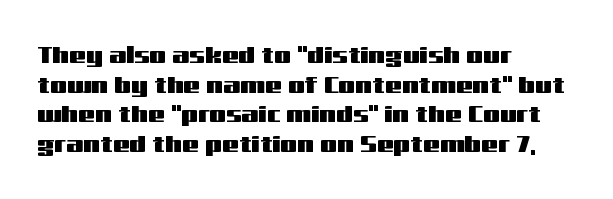
Q: Is the text italic (slanted)? A: No, it is upright.
Q: Is the text underlined? A: No.
Q: How is the paragraph aligned? A: Left-aligned.
Q: Is the spacing between letters normal or unusually wide? A: Normal.
